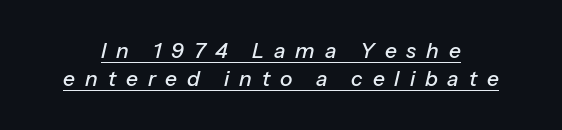
Does a line run under the words? Yes, clearly. Would a proofreader flag this as italicized? Yes. Evenly set lines give the paragraph a standard silhouette. You could only call the tracking loose — the letters float apart.
